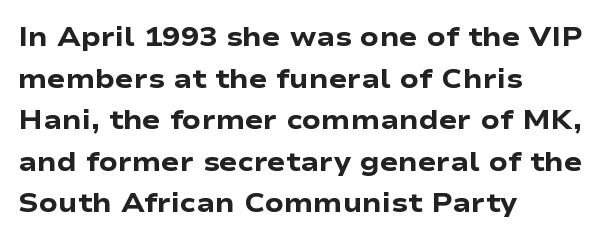
The image shows 27 px bold type, upright; set left-aligned, normal line spacing (1.54x), normal letter spacing, not underlined.
